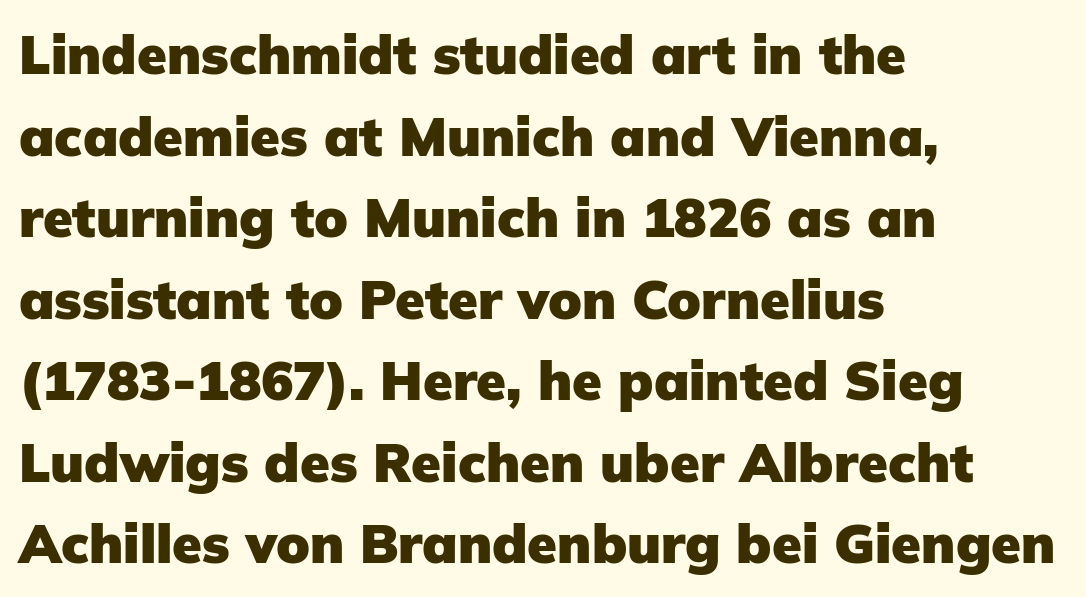
The image shows 54 px heavy sans-serif type, upright; set left-aligned, normal line spacing (1.51x), normal letter spacing, not underlined; low stroke contrast and a medium x-height.
